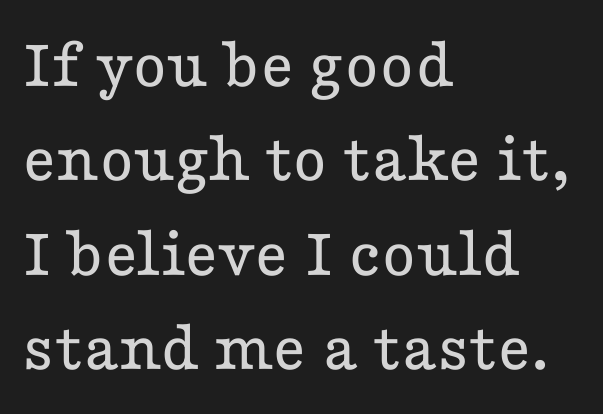
Q: Is the text bold? A: No.
Q: Is the text italic (slanted)? A: No, it is upright.
Q: Is the typeface a serif or a sans-serif typeface? A: Serif.
Q: Is the text underlined? A: No.
Q: How is the paragraph aligned? A: Left-aligned.
Q: Is the spacing between letters normal or unusually wide? A: Normal.
Q: Is the spacing between lines tight, normal or loose? A: Normal.
Q: Width (condensed, normal, or wide)? A: Wide.
Q: Stroke contrast? A: Low.
Q: x-height? A: Medium.
Q: Monospaced? A: No.
